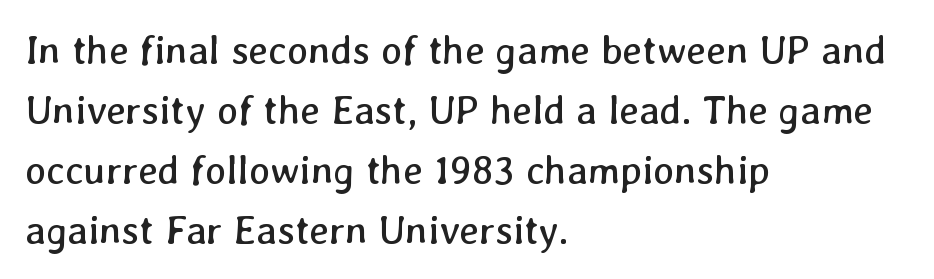
{"bold": "no", "weight": "regular", "width": "normal", "stroke_contrast": "low", "x_height": "medium", "monospaced": "no", "underline": "no", "align": "left", "line_spacing": "normal", "line_spacing_ratio": 1.5, "letter_spacing": "normal", "letter_spacing_em": 0.0, "glyph_px": 40}
